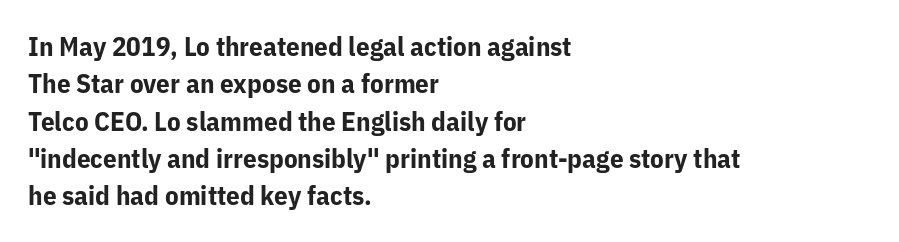
The image shows 27 px bold type, upright; set left-aligned, normal line spacing (1.38x), normal letter spacing, not underlined.
